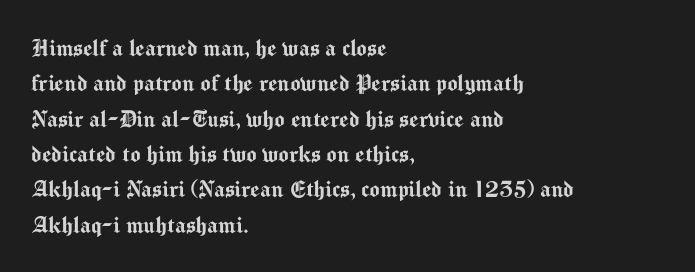
Interline gaps are of average width in this sample. The axis of the letterforms is exactly vertical. Casual observation: everything's shoved over to the left. These lines keep a tight, regular rhythm from letter to letter. Unmarked baselines from the first word to the last.
